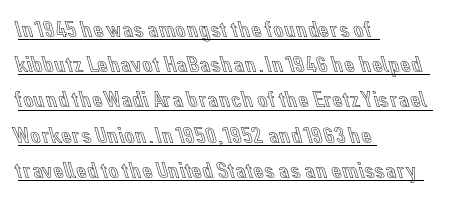
The image shows 23 px text type; set left-aligned, normal line spacing (1.53x), normal letter spacing, underlined.
